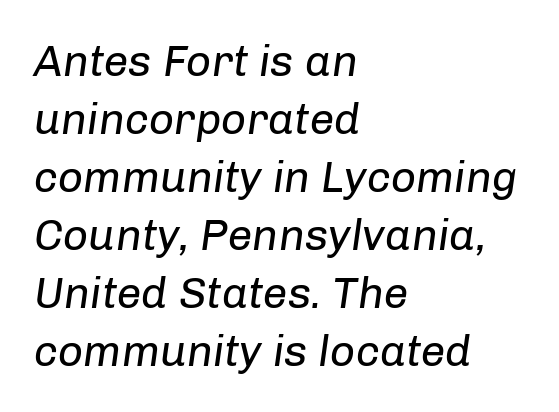
Q: Is the text bold? A: No.
Q: Is the text italic (slanted)? A: Yes, it leans right by about 8 degrees.
Q: Is the text underlined? A: No.
Q: How is the paragraph aligned? A: Left-aligned.
Q: Is the spacing between letters normal or unusually wide? A: Normal.
Q: Is the spacing between lines tight, normal or loose? A: Normal.
Q: Width (condensed, normal, or wide)? A: Normal.
Q: Stroke contrast? A: Low.
Q: x-height? A: Medium.
Q: Monospaced? A: No.
